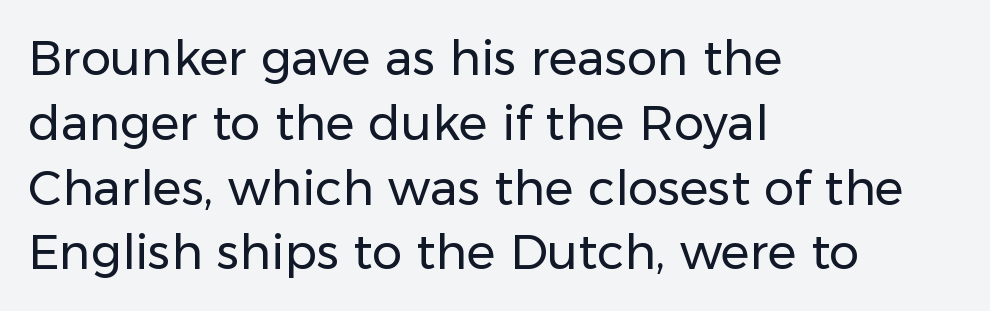
The axis of the letterforms is exactly vertical. Regarding serifs, this sample does without them. Quick note: underline off. One glance says typical: line gaps are just what's usual.
